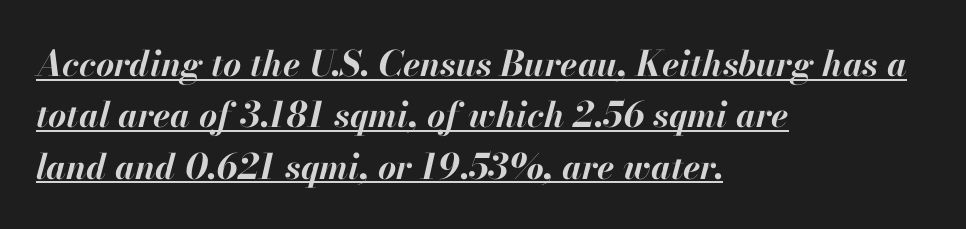
{"italic": "yes", "lean": "right", "slant_degrees": 13, "bold": "yes", "weight": "bold", "width": "normal", "stroke_contrast": "high", "x_height": "small", "monospaced": "no", "underline": "yes", "align": "left", "line_spacing": "normal", "line_spacing_ratio": 1.47, "letter_spacing": "normal", "letter_spacing_em": 0.0, "glyph_px": 35}
